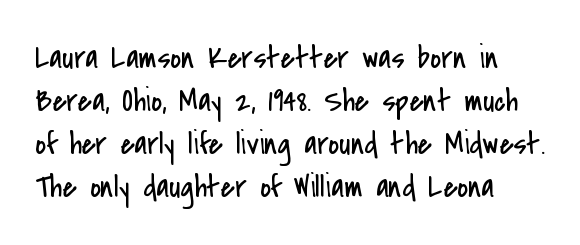
{"serif": "no", "italic": "no", "bold": "no", "weight": "regular", "width": "condensed", "stroke_contrast": "low", "x_height": "small", "monospaced": "no", "underline": "no", "line_spacing": "normal", "line_spacing_ratio": 1.3, "letter_spacing": "normal", "letter_spacing_em": 0.0, "glyph_px": 33}
